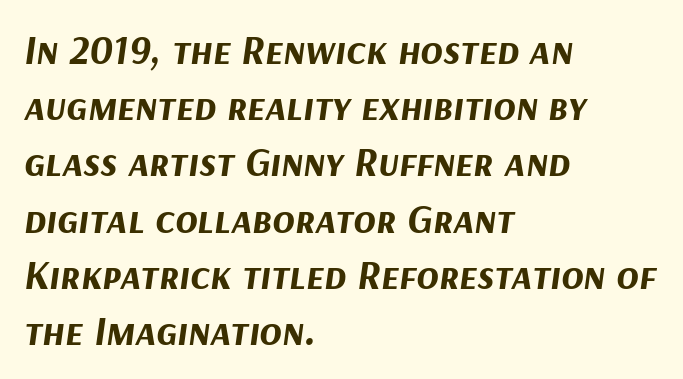
Q: Is the text bold? A: Yes.
Q: Is the text italic (slanted)? A: Yes, it leans right by about 9 degrees.
Q: Is the text underlined? A: No.
Q: How is the paragraph aligned? A: Left-aligned.
Q: Is the spacing between letters normal or unusually wide? A: Normal.
Q: Is the spacing between lines tight, normal or loose? A: Normal.
Q: Width (condensed, normal, or wide)? A: Normal.
Q: Stroke contrast? A: Medium.
Q: x-height? A: Medium.
Q: Monospaced? A: No.
